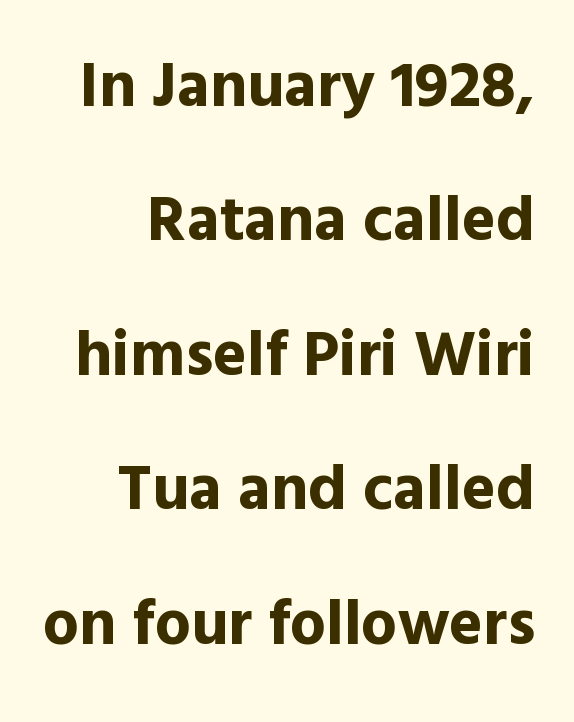
{"serif": "no", "italic": "no", "bold": "yes", "weight": "bold", "width": "normal", "x_height": "medium", "monospaced": "no", "underline": "no", "align": "right", "line_spacing": "loose", "line_spacing_ratio": 2.1, "letter_spacing": "normal", "letter_spacing_em": 0.0, "glyph_px": 64}
